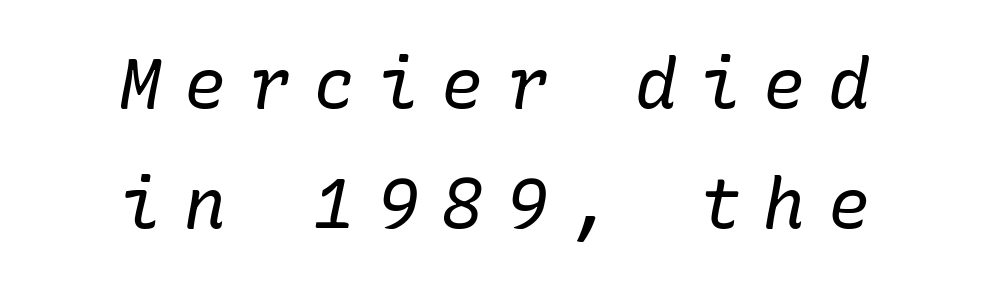
Q: Is the text bold? A: No.
Q: Is the text italic (slanted)? A: Yes, it leans right by about 10 degrees.
Q: Is the typeface a serif or a sans-serif typeface? A: Sans-serif.
Q: Is the text underlined? A: No.
Q: How is the paragraph aligned? A: Centered.
Q: Is the spacing between letters normal or unusually wide? A: Unusually wide.
Q: Width (condensed, normal, or wide)? A: Normal.
Q: Stroke contrast? A: Low.
Q: x-height? A: Medium.
